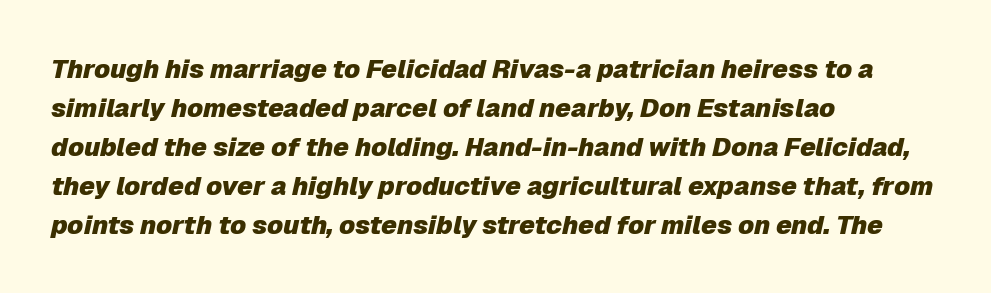
{"italic": "yes", "lean": "right", "slant_degrees": 12, "bold": "yes", "underline": "no", "align": "left", "line_spacing": "normal", "line_spacing_ratio": 1.5, "letter_spacing": "normal", "letter_spacing_em": 0.0, "glyph_px": 26}
